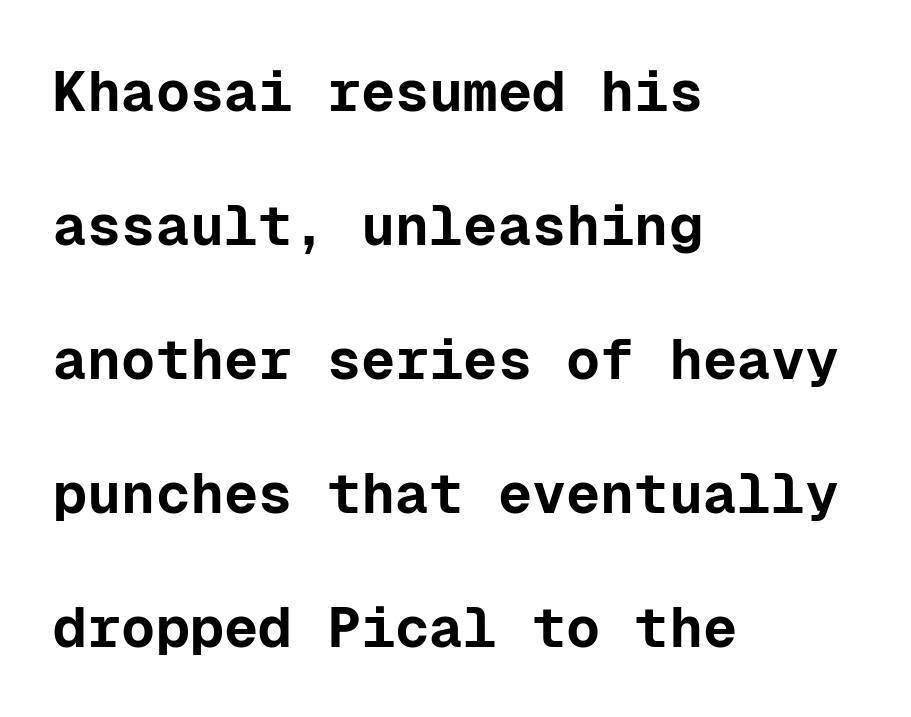
The image shows 57 px bold sans-serif type, upright, monospaced; set left-aligned, loose line spacing (2.35x), normal letter spacing, not underlined; low stroke contrast and a medium x-height.
